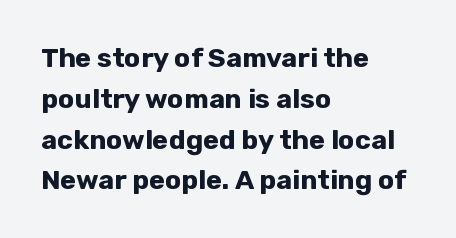
This is the regular roman posture of the typeface. Regarding leading, the lines here are spaced in the standard way. Heft: maximum for text — a bold. The specimen omits any rule beneath the text block's lines.
